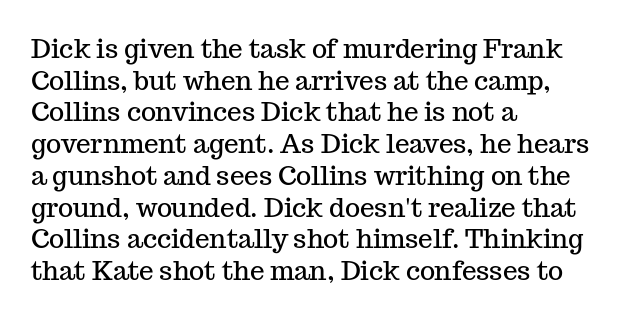
The lettering stays uniformly vertical, giving the passage a roman look. The baseline area is clear. The setting favours the left margin, as ordinary paragraphs usually do. These lines keep a tight, regular rhythm from letter to letter.
